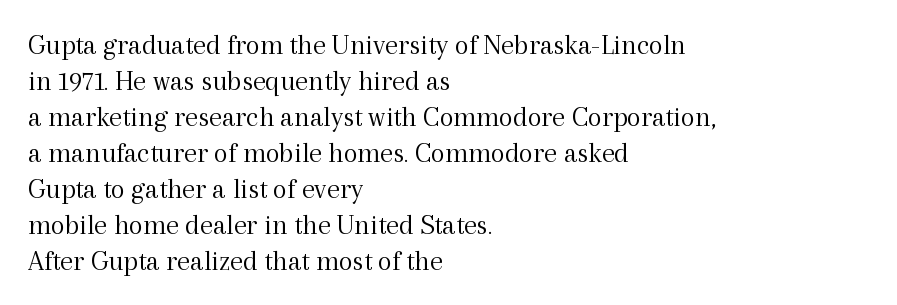
Q: Is the text bold? A: No.
Q: Is the text italic (slanted)? A: No, it is upright.
Q: Is the typeface a serif or a sans-serif typeface? A: Serif.
Q: Is the text underlined? A: No.
Q: How is the paragraph aligned? A: Left-aligned.
Q: Is the spacing between letters normal or unusually wide? A: Normal.
Q: Width (condensed, normal, or wide)? A: Normal.
Q: x-height? A: Medium.
Q: Monospaced? A: No.
